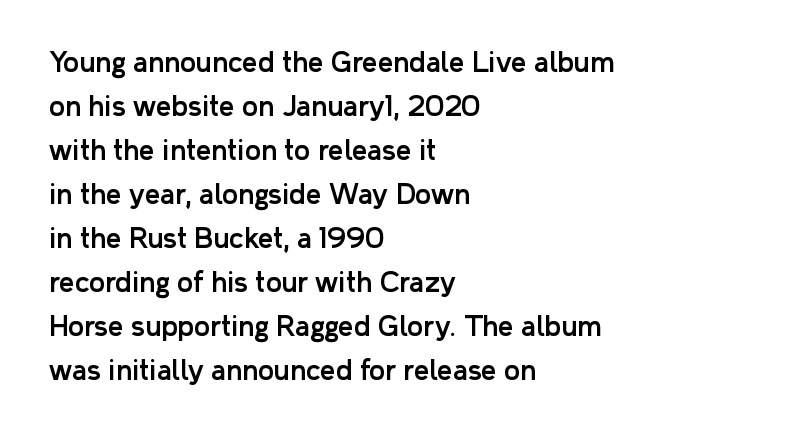
Posture: straight, roman, zero tilt. The string is rendered with underlining switched off. The rag falls on the right side of this text block. How would I describe the line gaps? Plain and ordinary. Characters follow at the spacing the type designer built in.
